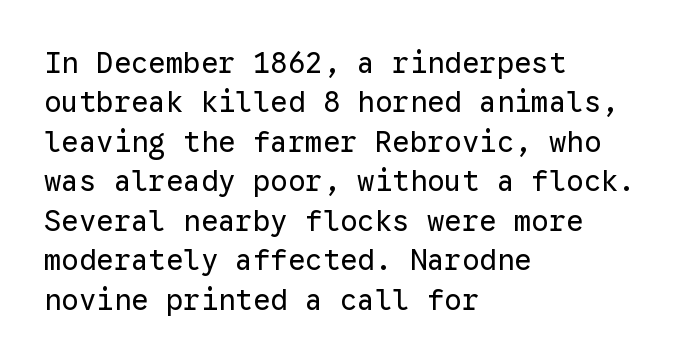
The image shows 29 px regular-weight sans-serif type, upright, monospaced; set left-aligned, normal line spacing (1.36x), normal letter spacing, not underlined; low stroke contrast and a medium x-height.
